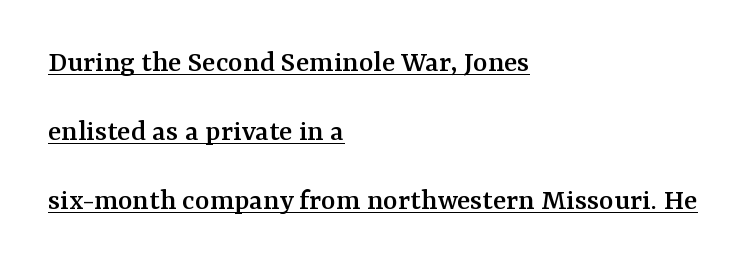
The image shows 31 px serif type, upright; set left-aligned, loose line spacing (2.23x), normal letter spacing, underlined; medium stroke contrast and a medium x-height.
